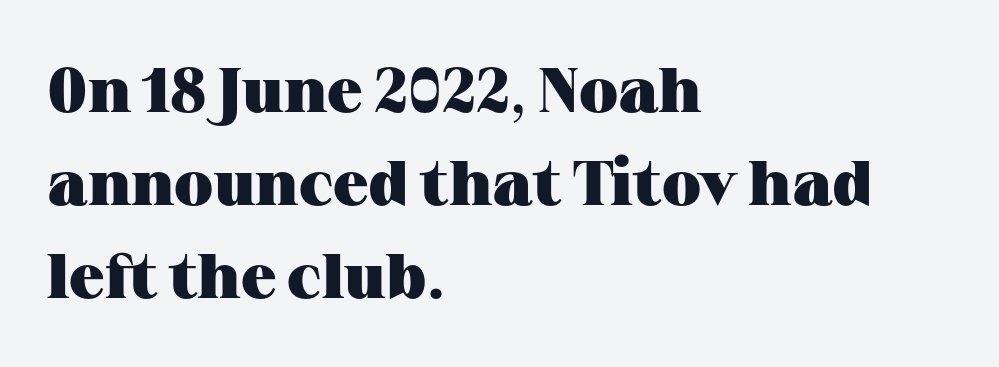
These lines stack with their left ends in a neat column. These lines are rendered in a variable-pitch font. Observe the serifs anchoring each vertical stroke in this sample. Check under the words: just untouched page. The axis of the letterforms is exactly vertical. The rows are spaced the way most documents space them.
